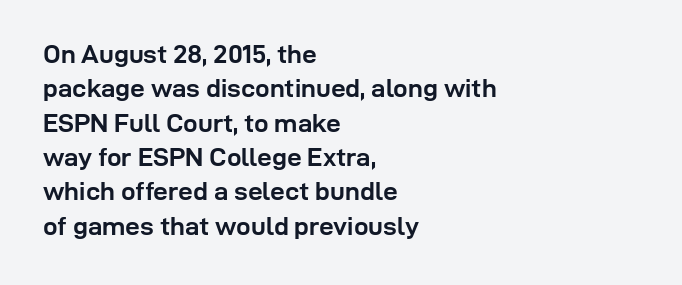
The image shows 26 px bold type, upright; set left-aligned, normal line spacing (1.32x), normal letter spacing, not underlined.
